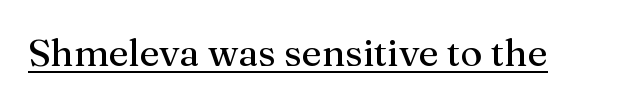
Q: Is the text bold? A: No.
Q: Is the text italic (slanted)? A: No, it is upright.
Q: Is the typeface a serif or a sans-serif typeface? A: Serif.
Q: Is the text underlined? A: Yes.
Q: Is the spacing between letters normal or unusually wide? A: Normal.
Q: Width (condensed, normal, or wide)? A: Normal.
Q: Stroke contrast? A: Medium.
Q: x-height? A: Medium.
Q: Monospaced? A: No.
